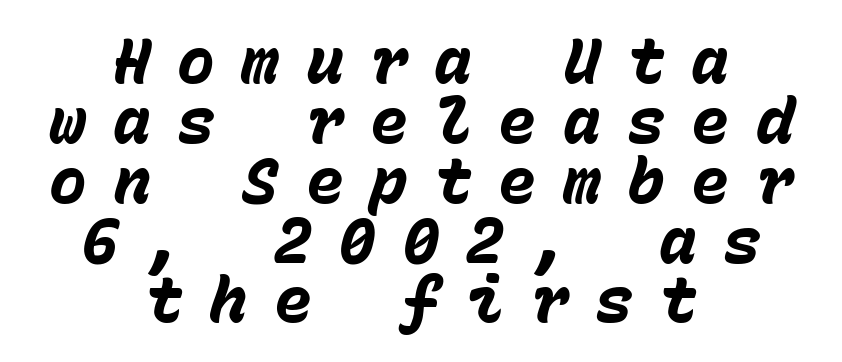
{"italic": "yes", "lean": "right", "slant_degrees": 15, "bold": "yes", "weight": "heavy", "width": "normal", "stroke_contrast": "low", "x_height": "medium", "monospaced": "yes", "underline": "no", "align": "center", "line_spacing": "tight", "line_spacing_ratio": 0.95, "letter_spacing": "wide", "letter_spacing_em": 0.42, "glyph_px": 63}
